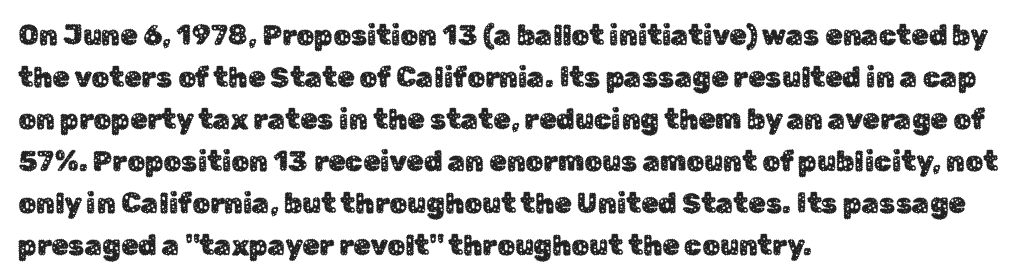
The image shows 28 px sans-serif type, upright; set left-aligned, normal line spacing (1.5x), normal letter spacing, not underlined; low stroke contrast and a medium x-height.
